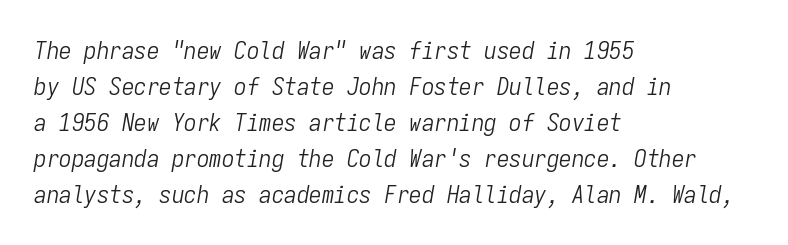
Q: Is the text bold? A: No.
Q: Is the text italic (slanted)? A: Yes, it leans right by about 9 degrees.
Q: Is the text underlined? A: No.
Q: How is the paragraph aligned? A: Left-aligned.
Q: Is the spacing between letters normal or unusually wide? A: Normal.
Q: Is the spacing between lines tight, normal or loose? A: Normal.
